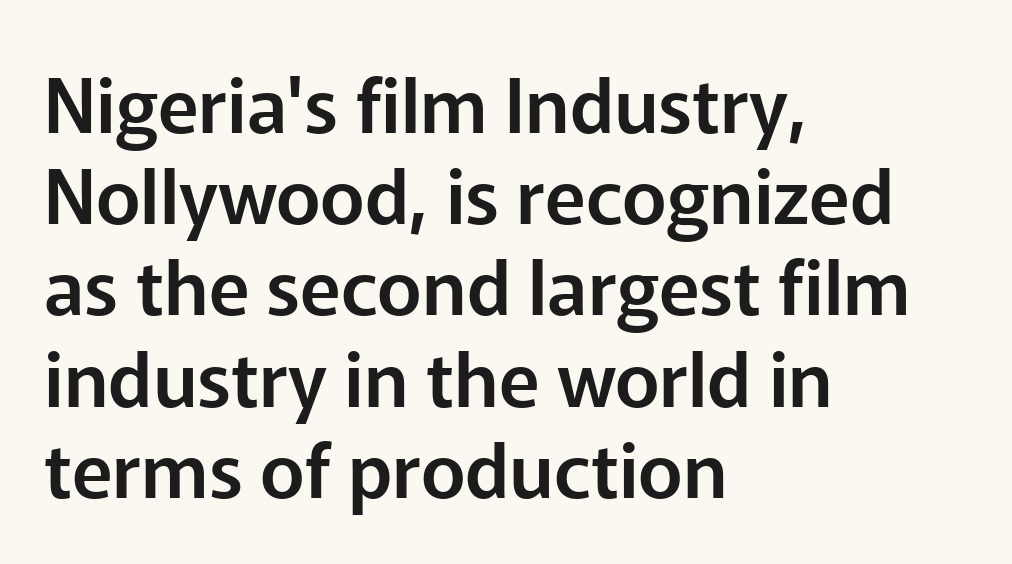
Q: Is the text italic (slanted)? A: No, it is upright.
Q: Is the typeface a serif or a sans-serif typeface? A: Sans-serif.
Q: Is the text underlined? A: No.
Q: How is the paragraph aligned? A: Left-aligned.
Q: Is the spacing between letters normal or unusually wide? A: Normal.
Q: Width (condensed, normal, or wide)? A: Normal.
Q: Stroke contrast? A: Low.
Q: x-height? A: Medium.
Q: Monospaced? A: No.
